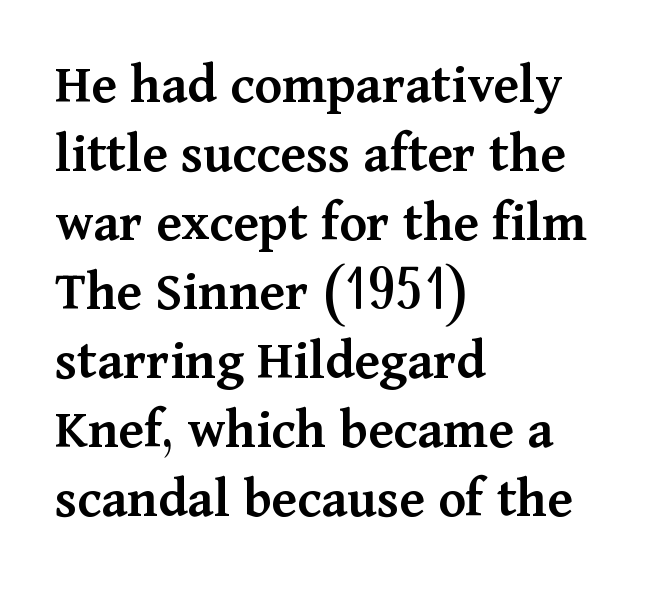
The image shows 57 px semibold serif type, upright; set left-aligned, line spacing 1.21x, normal letter spacing, not underlined; medium stroke contrast and a medium x-height.
